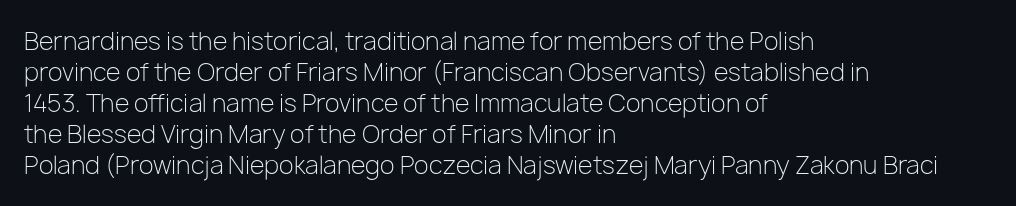
{"italic": "no", "bold": "no", "underline": "no", "align": "left", "line_spacing": "normal", "line_spacing_ratio": 1.29, "letter_spacing": "normal", "letter_spacing_em": 0.0, "glyph_px": 24}
